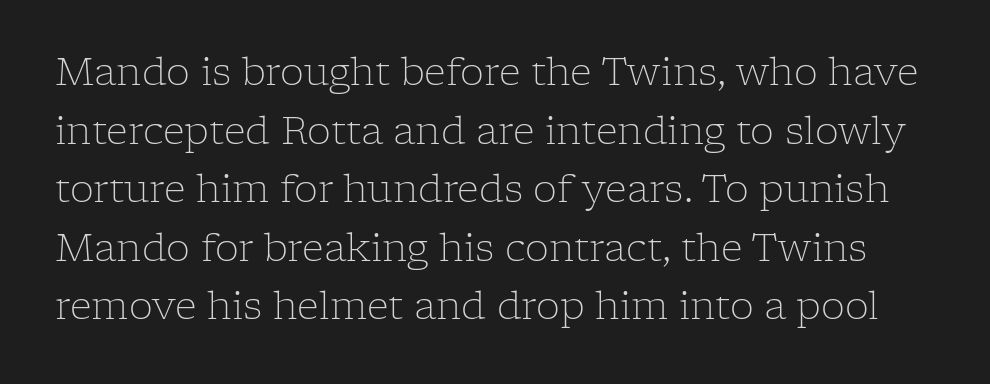
{"serif": "yes", "italic": "no", "bold": "no", "weight": "light", "width": "normal", "stroke_contrast": "low", "x_height": "medium", "monospaced": "no", "underline": "no", "line_spacing": "normal", "line_spacing_ratio": 1.54, "letter_spacing": "normal", "letter_spacing_em": 0.0, "glyph_px": 38}
